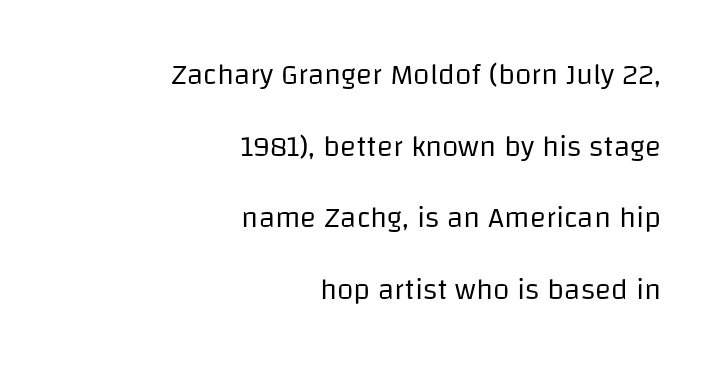
The image shows 30 px regular-weight sans-serif type, upright; set right-aligned, loose line spacing (2.39x), normal letter spacing, not underlined; low stroke contrast and a large x-height.
